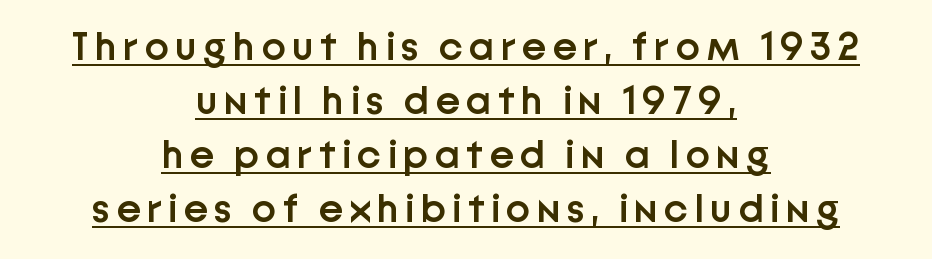
Q: Is the text bold? A: Semi-bold.
Q: Is the text italic (slanted)? A: No, it is upright.
Q: Is the typeface a serif or a sans-serif typeface? A: Sans-serif.
Q: Is the text underlined? A: Yes.
Q: How is the paragraph aligned? A: Centered.
Q: Is the spacing between lines tight, normal or loose? A: Normal.
Q: Width (condensed, normal, or wide)? A: Normal.
Q: Stroke contrast? A: Low.
Q: x-height? A: Medium.
Q: Monospaced? A: No.
